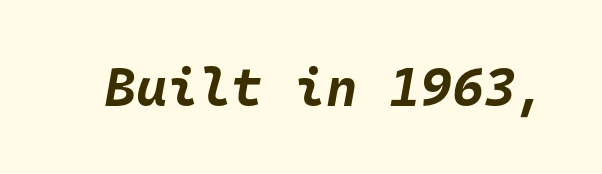
Q: Is the text bold? A: Yes.
Q: Is the text italic (slanted)? A: Yes, it leans right by about 10 degrees.
Q: Is the text underlined? A: No.
Q: Is the spacing between letters normal or unusually wide? A: Normal.
Q: Width (condensed, normal, or wide)? A: Normal.
Q: Stroke contrast? A: Low.
Q: x-height? A: Large.
Q: Monospaced? A: Yes.
